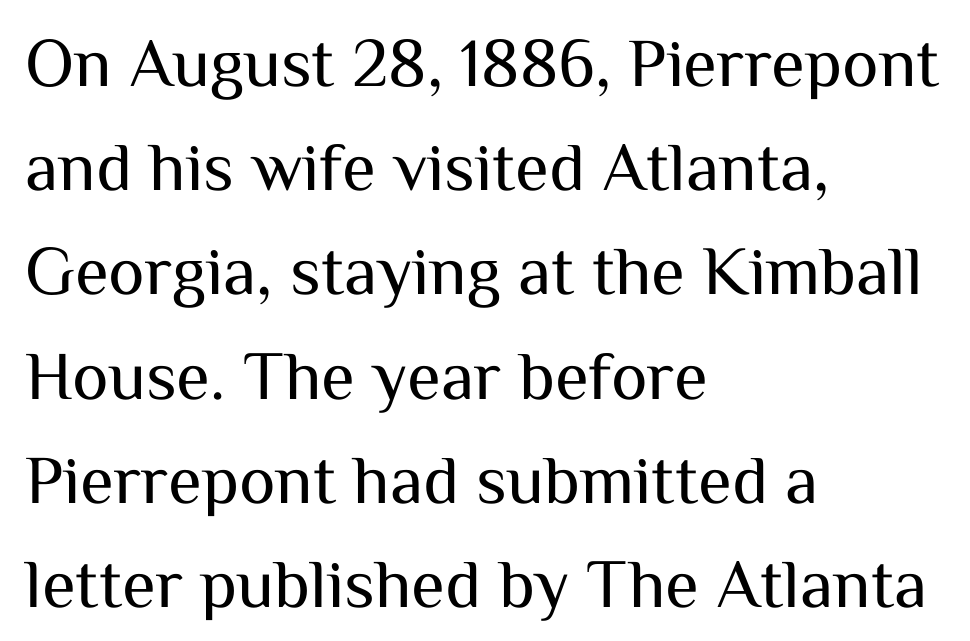
Q: Is the text bold? A: No.
Q: Is the text italic (slanted)? A: No, it is upright.
Q: Is the typeface a serif or a sans-serif typeface? A: Sans-serif.
Q: Is the text underlined? A: No.
Q: How is the paragraph aligned? A: Left-aligned.
Q: Is the spacing between letters normal or unusually wide? A: Normal.
Q: Is the spacing between lines tight, normal or loose? A: Normal.
Q: Width (condensed, normal, or wide)? A: Normal.
Q: Stroke contrast? A: Medium.
Q: x-height? A: Medium.
Q: Monospaced? A: No.
